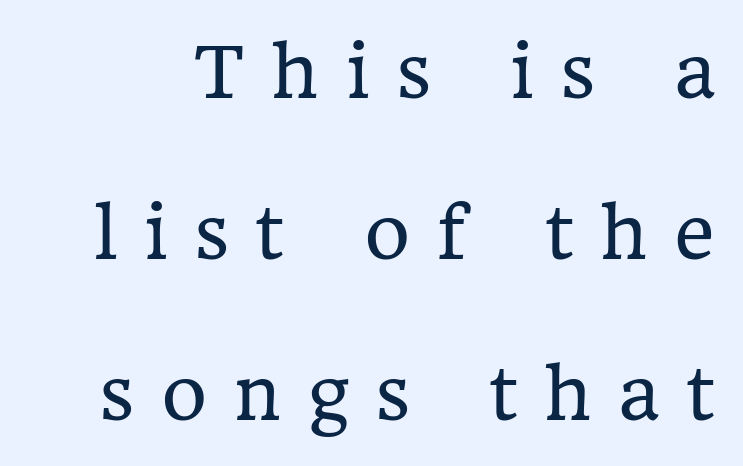
{"serif": "yes", "italic": "no", "bold": "no", "weight": "regular", "width": "normal", "stroke_contrast": "low", "x_height": "medium", "monospaced": "no", "underline": "no", "line_spacing": "loose", "line_spacing_ratio": 2.3, "letter_spacing": "wide", "letter_spacing_em": 0.38, "glyph_px": 70}
